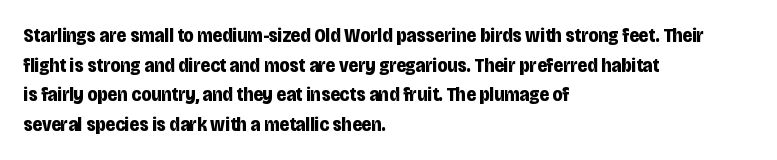
The rendering uses a bold face; every stroke is thick and dark. Compared with a centered layout, this one pins lines to the left instead. Underline: absent. In terms of letterspacing, this is plain default setting. Italic: no, the glyphs are upright roman. How would I describe the line gaps? Plain and ordinary.
